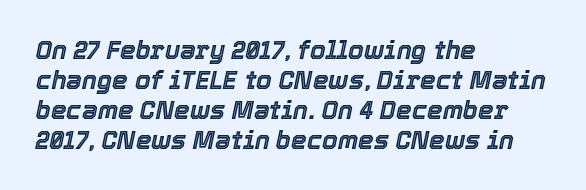
Visually the block forms a straight wall on the left and a jagged coastline on the right. Does extra space separate the letters? No, they use regular spacing. Decoration check: the copy has no underline. The lettering tilts uniformly, giving the passage an italic look.
